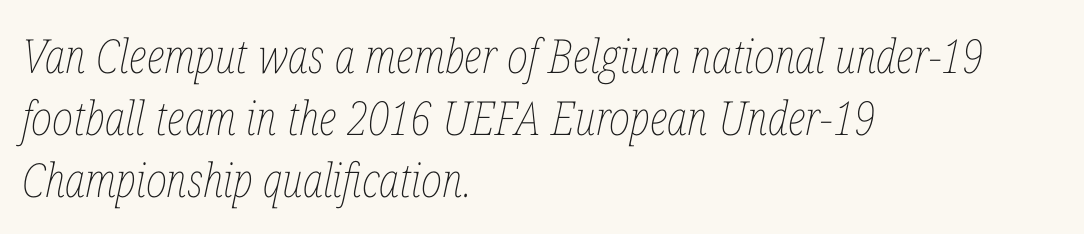
{"italic": "yes", "lean": "right", "slant_degrees": 12, "bold": "no", "weight": "thin", "width": "condensed", "stroke_contrast": "low", "x_height": "medium", "monospaced": "no", "underline": "no", "align": "left", "line_spacing": "normal", "line_spacing_ratio": 1.32, "letter_spacing": "normal", "letter_spacing_em": 0.0, "glyph_px": 47}
